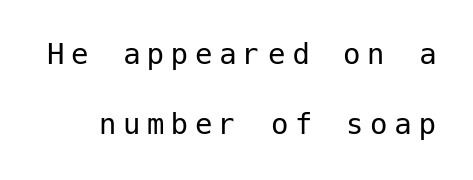
{"serif": "no", "italic": "no", "bold": "no", "weight": "regular", "width": "normal", "stroke_contrast": "low", "x_height": "medium", "underline": "no", "line_spacing": "loose", "line_spacing_ratio": 2.01, "glyph_px": 35}
